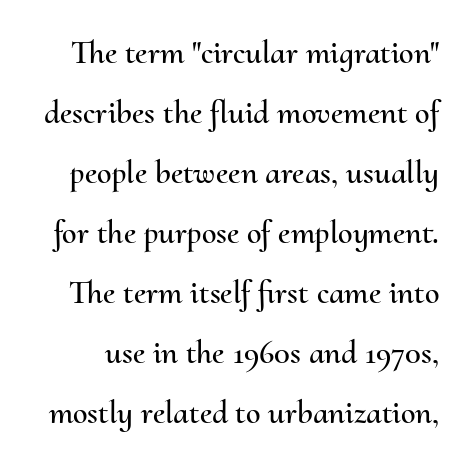
Q: Is the text italic (slanted)? A: No, it is upright.
Q: Is the text underlined? A: No.
Q: Is the spacing between letters normal or unusually wide? A: Normal.
Q: Width (condensed, normal, or wide)? A: Normal.
Q: Stroke contrast? A: Medium.
Q: x-height? A: Small.
Q: Monospaced? A: No.
